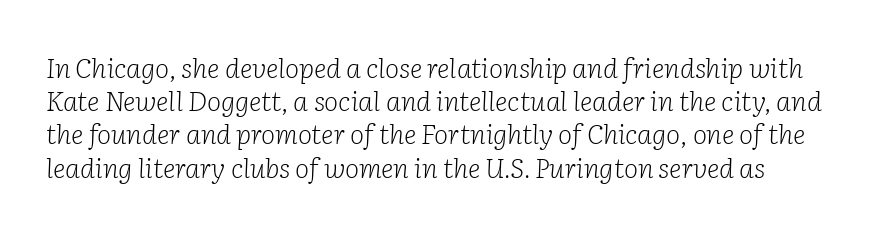
The string is rendered with underlining switched off. Style check: oblique. Weight: not bold — regular or lighter. Glyph-to-glyph distance matches everyday printed text.
